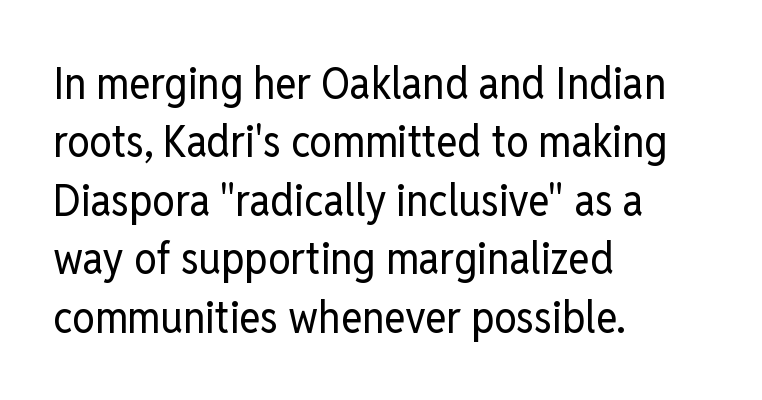
Q: Is the text bold? A: No.
Q: Is the text italic (slanted)? A: No, it is upright.
Q: Is the typeface a serif or a sans-serif typeface? A: Sans-serif.
Q: Is the text underlined? A: No.
Q: How is the paragraph aligned? A: Left-aligned.
Q: Is the spacing between letters normal or unusually wide? A: Normal.
Q: Is the spacing between lines tight, normal or loose? A: Normal.
Q: Width (condensed, normal, or wide)? A: Condensed.
Q: Stroke contrast? A: Low.
Q: x-height? A: Medium.
Q: Monospaced? A: No.
